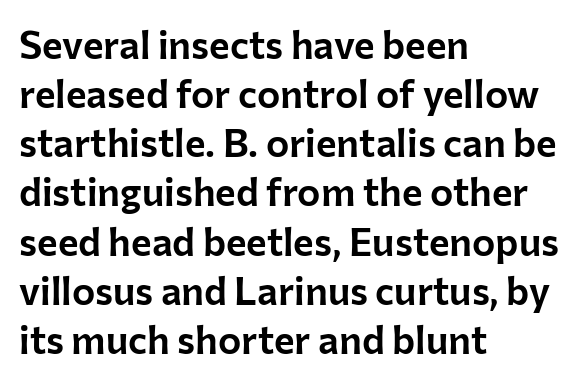
You could call the tracking neutral — neither tight nor loose. The area under the type is left untouched. Do the characters align in a grid? No, the font is proportional. In terms of letterform style, serifs are entirely absent. Left-aligned paragraph, ragged on the right.
